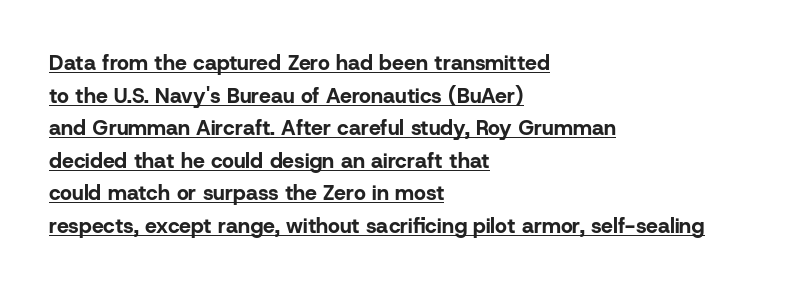
The image shows 21 px bold type, upright; set left-aligned, normal line spacing (1.55x), normal letter spacing, underlined.
